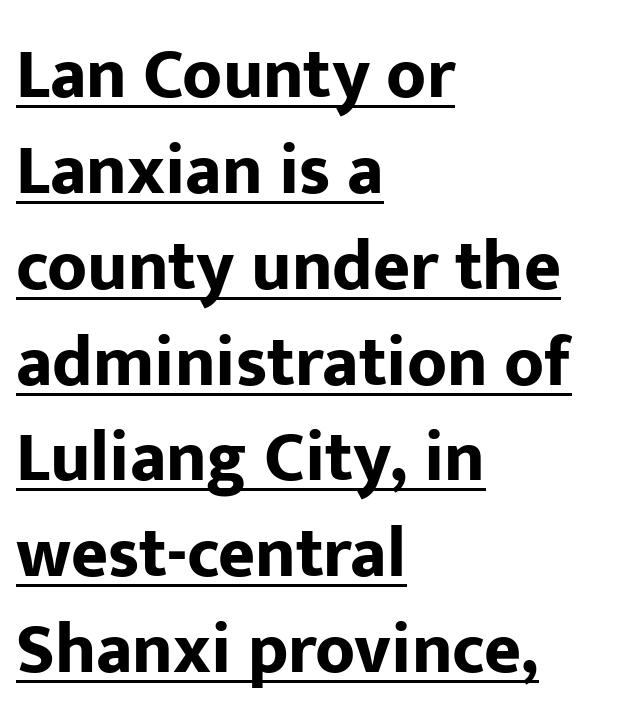
{"serif": "no", "italic": "no", "bold": "yes", "weight": "bold", "width": "normal", "stroke_contrast": "low", "x_height": "medium", "monospaced": "no", "underline": "yes", "align": "left", "line_spacing": "normal", "line_spacing_ratio": 1.35, "letter_spacing": "normal", "letter_spacing_em": 0.0, "glyph_px": 71}
